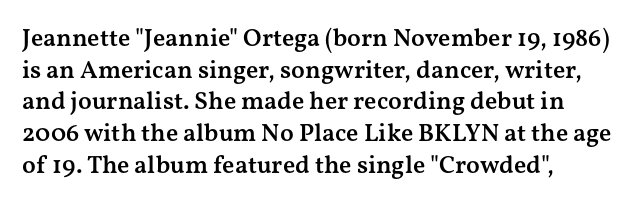
The image shows 25 px text type, upright; set normal line spacing (1.27x), normal letter spacing, not underlined.
